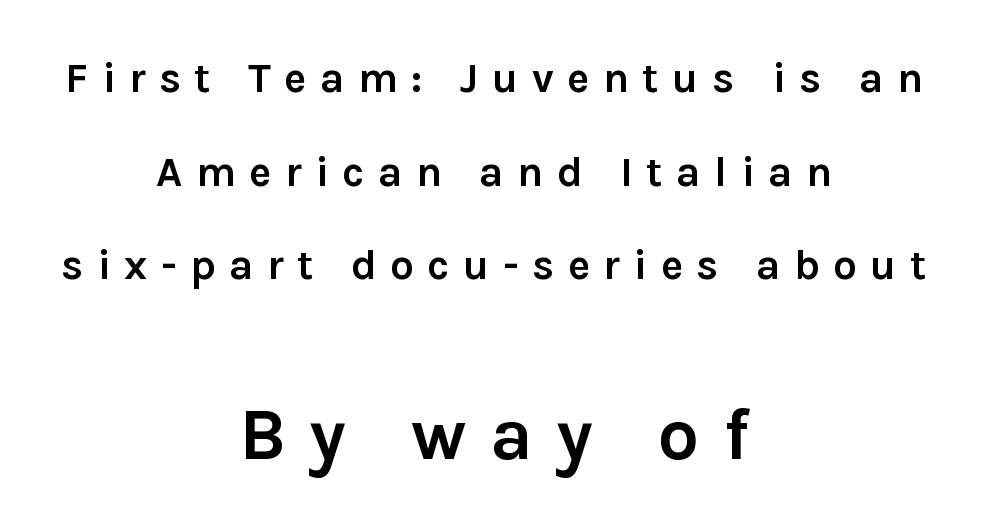
Q: Is the text bold? A: Yes.
Q: Is the text italic (slanted)? A: No, it is upright.
Q: Is the typeface a serif or a sans-serif typeface? A: Sans-serif.
Q: Is the text underlined? A: No.
Q: How is the paragraph aligned? A: Centered.
Q: Is the spacing between letters normal or unusually wide? A: Unusually wide.
Q: Is the spacing between lines tight, normal or loose? A: Loose.
Q: Which block of text is set in a larger size, the first (top) or the second (bottom)? A: The second (bottom) one.
Q: Width (condensed, normal, or wide)? A: Normal.
Q: Stroke contrast? A: Low.
Q: x-height? A: Medium.
Q: Monospaced? A: No.
